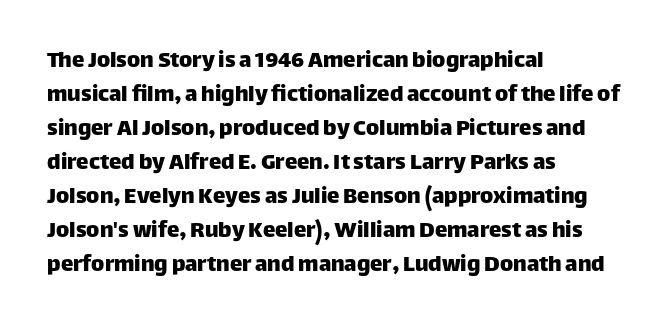
Q: Is the text italic (slanted)? A: No, it is upright.
Q: Is the text underlined? A: No.
Q: How is the paragraph aligned? A: Left-aligned.
Q: Is the spacing between letters normal or unusually wide? A: Normal.
Q: Is the spacing between lines tight, normal or loose? A: Normal.
